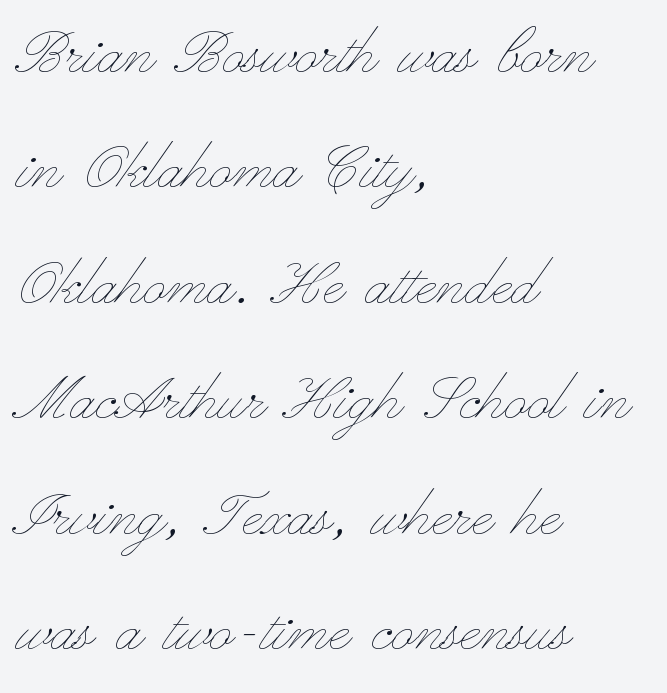
Q: Is the text bold? A: No.
Q: Is the text italic (slanted)? A: Yes.
Q: Is the text underlined? A: No.
Q: How is the paragraph aligned? A: Left-aligned.
Q: Is the spacing between letters normal or unusually wide? A: Normal.
Q: Is the spacing between lines tight, normal or loose? A: Normal.
Q: Width (condensed, normal, or wide)? A: Wide.
Q: Stroke contrast? A: Low.
Q: x-height? A: Small.
Q: Monospaced? A: No.
